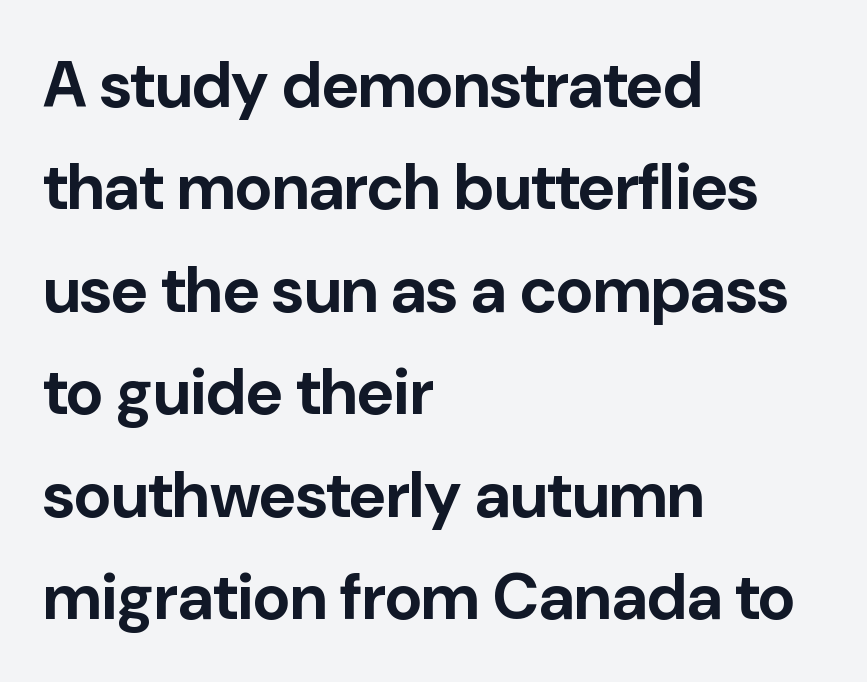
{"serif": "no", "italic": "no", "bold": "yes", "weight": "bold", "width": "normal", "stroke_contrast": "low", "x_height": "medium", "monospaced": "no", "underline": "no", "align": "left", "line_spacing": "normal", "line_spacing_ratio": 1.6, "letter_spacing": "normal", "letter_spacing_em": 0.0, "glyph_px": 64}
